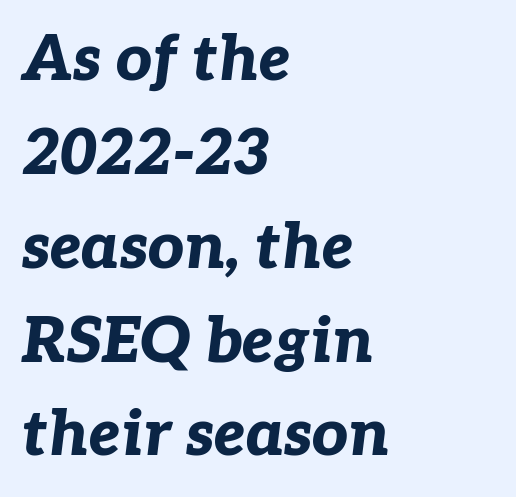
{"italic": "yes", "lean": "right", "slant_degrees": 7, "bold": "yes", "weight": "bold", "width": "normal", "stroke_contrast": "low", "x_height": "medium", "monospaced": "no", "underline": "no", "align": "left", "line_spacing": "normal", "line_spacing_ratio": 1.49, "letter_spacing": "normal", "letter_spacing_em": 0.0, "glyph_px": 63}
